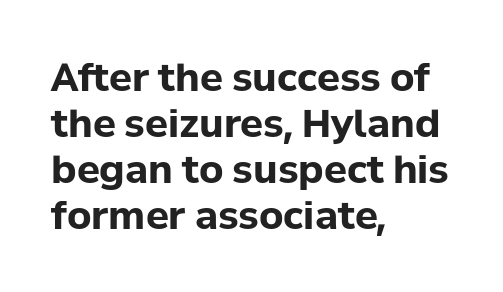
The image shows 38 px bold sans-serif type, upright; set left-aligned, line spacing 1.21x, normal letter spacing, not underlined; low stroke contrast and a medium x-height.
